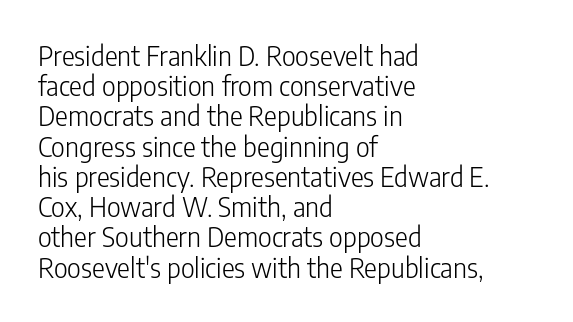
The image shows 27 px text type, upright; set left-aligned, tight line spacing (1.12x), normal letter spacing, not underlined.
